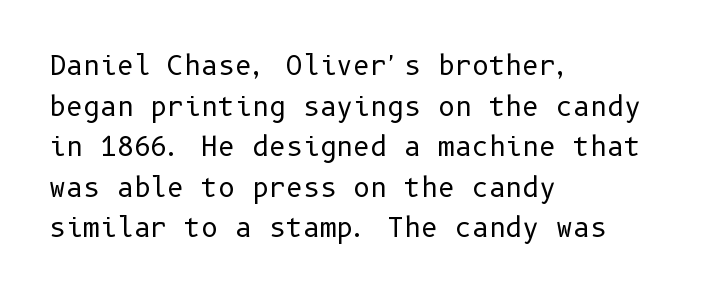
{"italic": "no", "bold": "no", "underline": "no", "align": "left", "line_spacing": "normal", "line_spacing_ratio": 1.56, "letter_spacing": "normal", "letter_spacing_em": 0.0, "glyph_px": 26}
